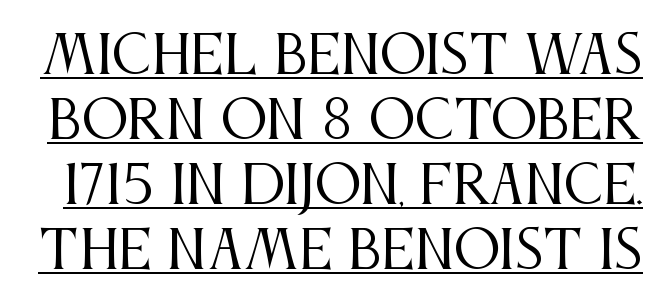
Q: Is the text bold? A: No.
Q: Is the text italic (slanted)? A: No, it is upright.
Q: Is the typeface a serif or a sans-serif typeface? A: Serif.
Q: Is the text underlined? A: Yes.
Q: Is the spacing between letters normal or unusually wide? A: Normal.
Q: Is the spacing between lines tight, normal or loose? A: Normal.
Q: Width (condensed, normal, or wide)? A: Condensed.
Q: Stroke contrast? A: Medium.
Q: x-height? A: Large.
Q: Monospaced? A: No.
